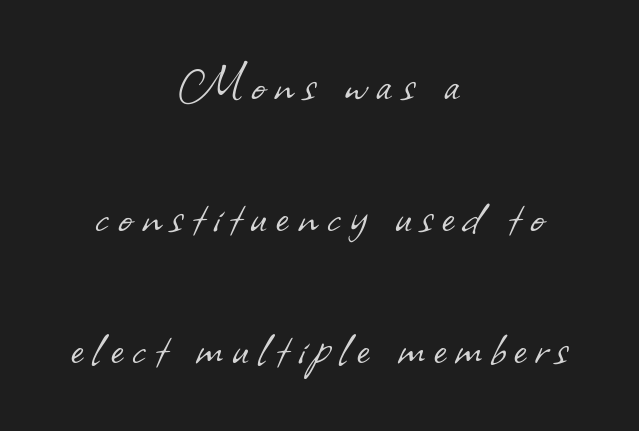
{"serif": "no", "bold": "no", "weight": "light", "width": "normal", "stroke_contrast": "low", "x_height": "small", "monospaced": "no", "underline": "no", "align": "center", "line_spacing": "loose", "line_spacing_ratio": 2.24, "glyph_px": 59}
